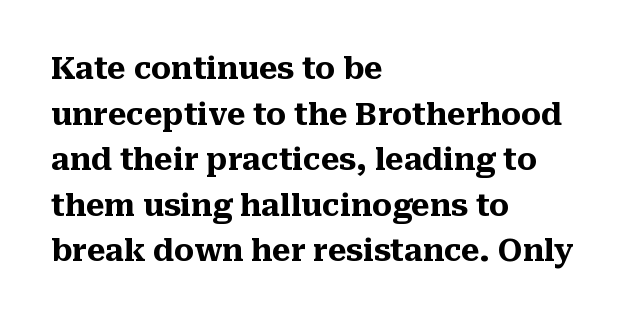
Q: Is the text bold? A: Yes.
Q: Is the text italic (slanted)? A: No, it is upright.
Q: Is the typeface a serif or a sans-serif typeface? A: Serif.
Q: Is the text underlined? A: No.
Q: How is the paragraph aligned? A: Left-aligned.
Q: Is the spacing between letters normal or unusually wide? A: Normal.
Q: Is the spacing between lines tight, normal or loose? A: Normal.
Q: Width (condensed, normal, or wide)? A: Normal.
Q: Stroke contrast? A: Medium.
Q: x-height? A: Medium.
Q: Monospaced? A: No.
